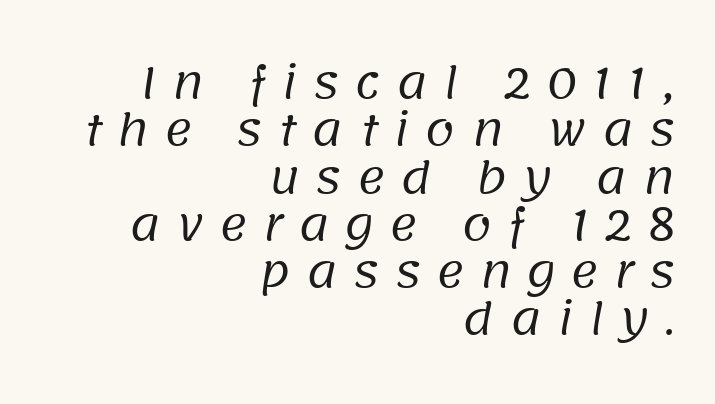
The image shows 43 px regular-weight sans-serif type; set right-aligned, tight line spacing (1.1x), unusually wide letter spacing (+0.35 em), not underlined; low stroke contrast and a large x-height.
